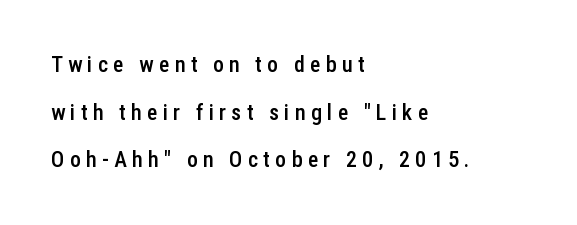
The image shows 22 px text type, upright; set left-aligned, loose line spacing (2.17x), unusually wide letter spacing (+0.24 em), not underlined.
